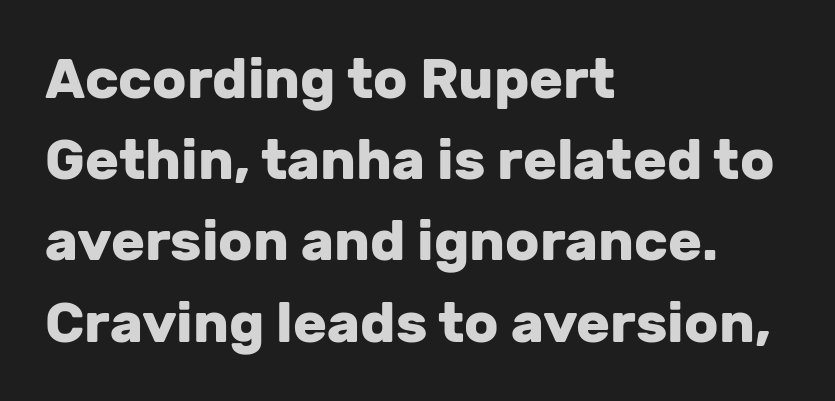
This sample is left-justified, so line endings fall wherever the words run out. Normally led — the rows are evenly, conventionally spaced. Each glyph is drawn with heavy, bold strokes. The font's upright variant was chosen for this text.
